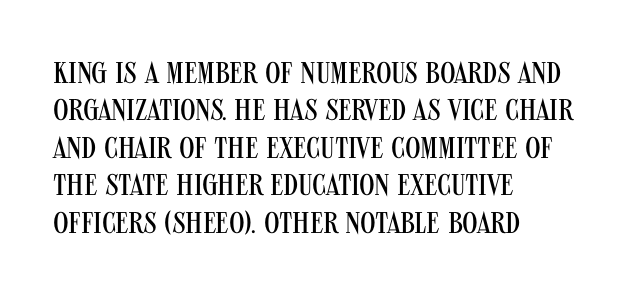
Q: Is the text bold? A: No.
Q: Is the text italic (slanted)? A: No, it is upright.
Q: Is the typeface a serif or a sans-serif typeface? A: Sans-serif.
Q: Is the text underlined? A: No.
Q: How is the paragraph aligned? A: Left-aligned.
Q: Is the spacing between letters normal or unusually wide? A: Normal.
Q: Is the spacing between lines tight, normal or loose? A: Normal.
Q: Width (condensed, normal, or wide)? A: Condensed.
Q: Stroke contrast? A: Medium.
Q: x-height? A: Large.
Q: Monospaced? A: No.
